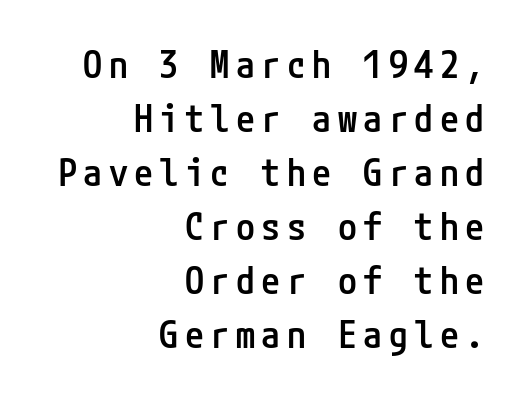
Short and long lines alike share a common ending point at right. Note: no serifs on the glyphs. The foot of each line stays bare and open. Ordinary non-slanted type is in use. Notice how descenders clear the ascenders below comfortably — that's standard leading.
